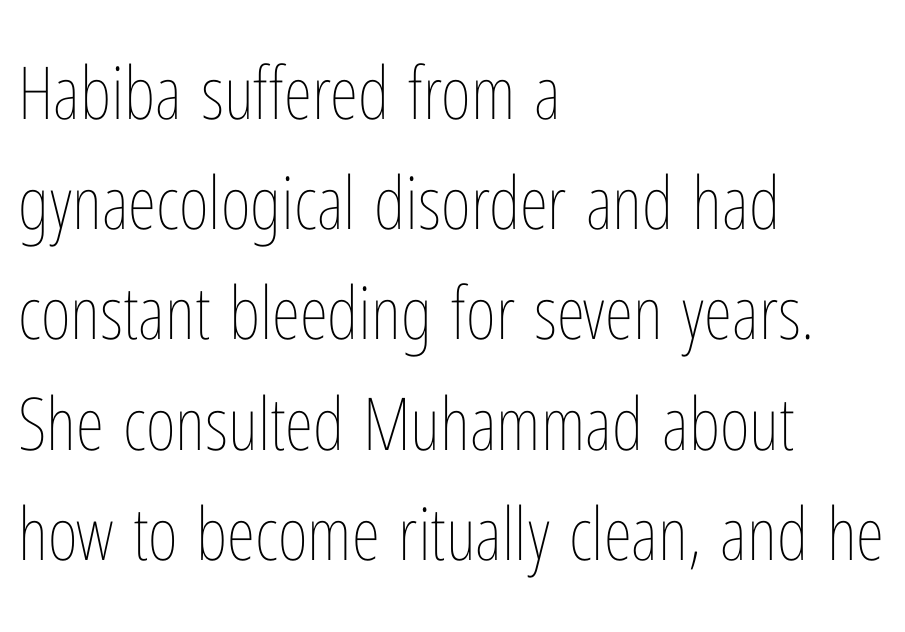
Q: Is the text bold? A: No.
Q: Is the text italic (slanted)? A: No, it is upright.
Q: Is the text underlined? A: No.
Q: How is the paragraph aligned? A: Left-aligned.
Q: Is the spacing between letters normal or unusually wide? A: Normal.
Q: Is the spacing between lines tight, normal or loose? A: Normal.
Q: Width (condensed, normal, or wide)? A: Condensed.
Q: Stroke contrast? A: Low.
Q: x-height? A: Medium.
Q: Monospaced? A: No.
